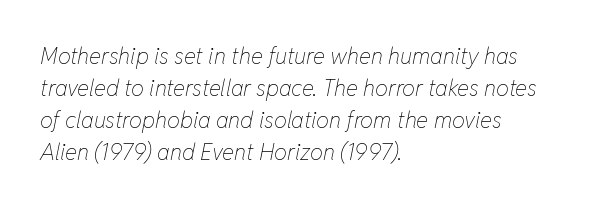
{"italic": "yes", "lean": "right", "slant_degrees": 11, "bold": "no", "underline": "no", "align": "left", "line_spacing": "normal", "line_spacing_ratio": 1.39, "letter_spacing": "normal", "letter_spacing_em": 0.0, "glyph_px": 23}
